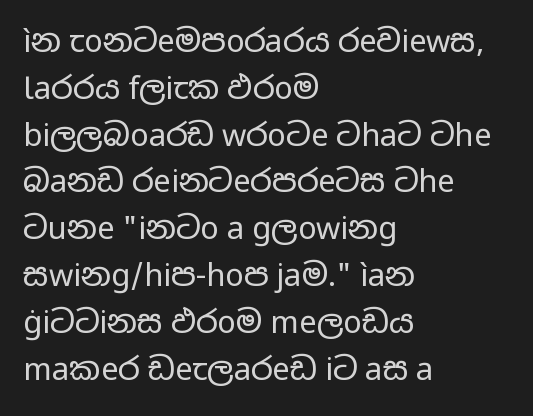
Designer's note — italics off, roman on. Students, note that the glyphs here touch the page at normal intervals. Caption: multi-line text, flush left, ragged right. One glance says typical: line gaps are just what's usual. Nothing heavy about these letters — not bold at all.
